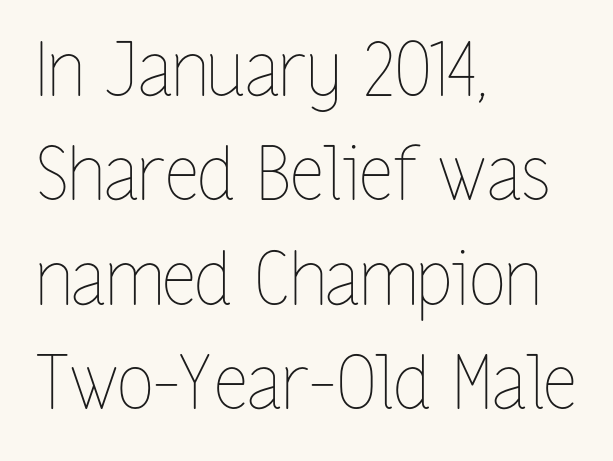
{"italic": "no", "bold": "no", "weight": "thin", "width": "condensed", "stroke_contrast": "low", "x_height": "medium", "monospaced": "no", "underline": "no", "align": "left", "line_spacing": "normal", "line_spacing_ratio": 1.41, "letter_spacing": "normal", "letter_spacing_em": 0.0, "glyph_px": 74}
